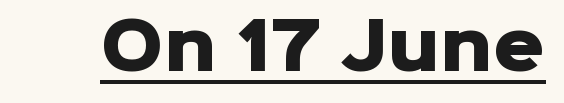
{"serif": "no", "italic": "no", "bold": "yes", "weight": "heavy", "width": "normal", "stroke_contrast": "low", "x_height": "medium", "monospaced": "no", "underline": "yes", "letter_spacing": "normal", "letter_spacing_em": 0.0, "glyph_px": 64}
